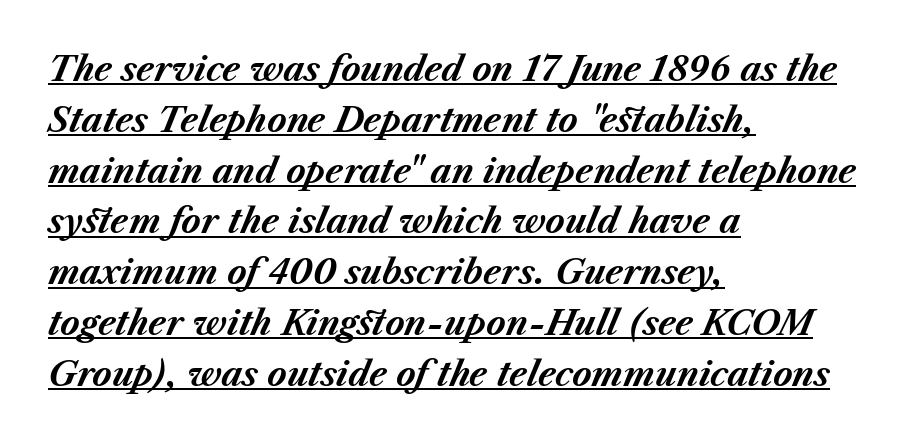
The image shows 33 px bold type, italic (leaning right); set left-aligned, normal line spacing (1.54x), normal letter spacing, underlined; medium stroke contrast and a medium x-height.
